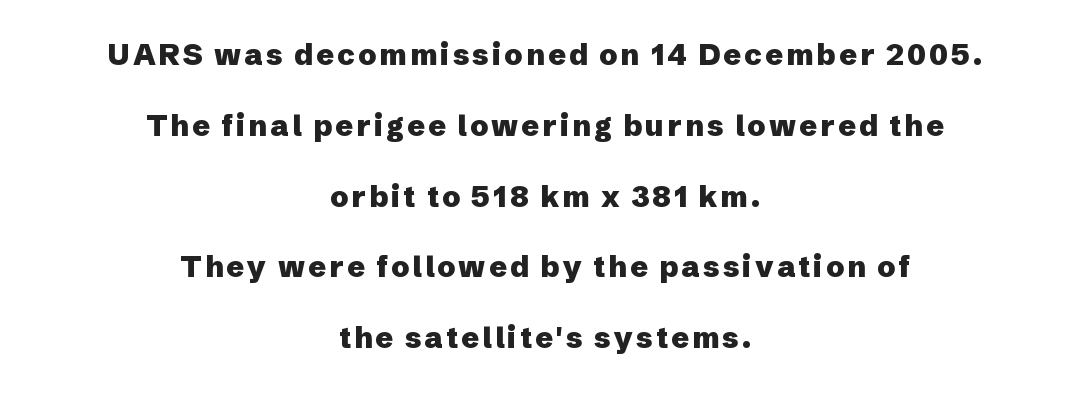
The image shows 29 px heavy sans-serif type, upright; set centered, loose line spacing (2.44x), not underlined; low stroke contrast and a medium x-height.
